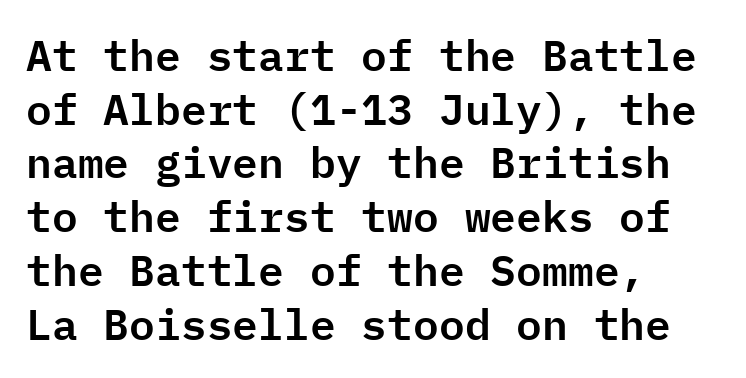
The image shows 43 px sans-serif type, upright, monospaced; set left-aligned, normal line spacing (1.25x), normal letter spacing, not underlined; low stroke contrast and a medium x-height.
